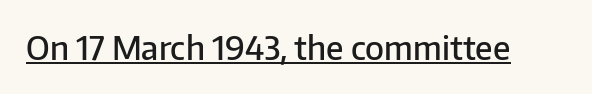
Caption: lettering with a line underneath. Style check: upright. Moderately thickened strokes mark this as semibold type. Do the characters align in a grid? No, the font is proportional. These lines are composed in type without serifs.
